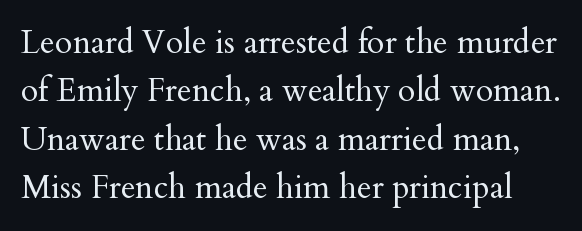
Honestly, there is no underline to notice here at all. Counters stay open thanks to moderate or lighter strokes. The type family on display is of the serif kind. It's the straight-up-and-down kind of type. The letters advance in unequal steps, a hallmark of proportional type. A typesetter would call this zero additional tracking.
